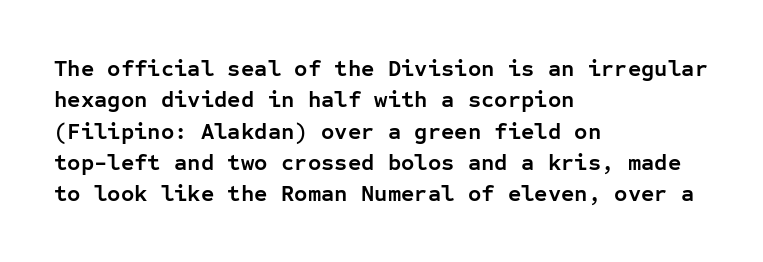
Q: Is the text bold? A: Yes.
Q: Is the text italic (slanted)? A: No, it is upright.
Q: Is the text underlined? A: No.
Q: How is the paragraph aligned? A: Left-aligned.
Q: Is the spacing between letters normal or unusually wide? A: Normal.
Q: Is the spacing between lines tight, normal or loose? A: Normal.
